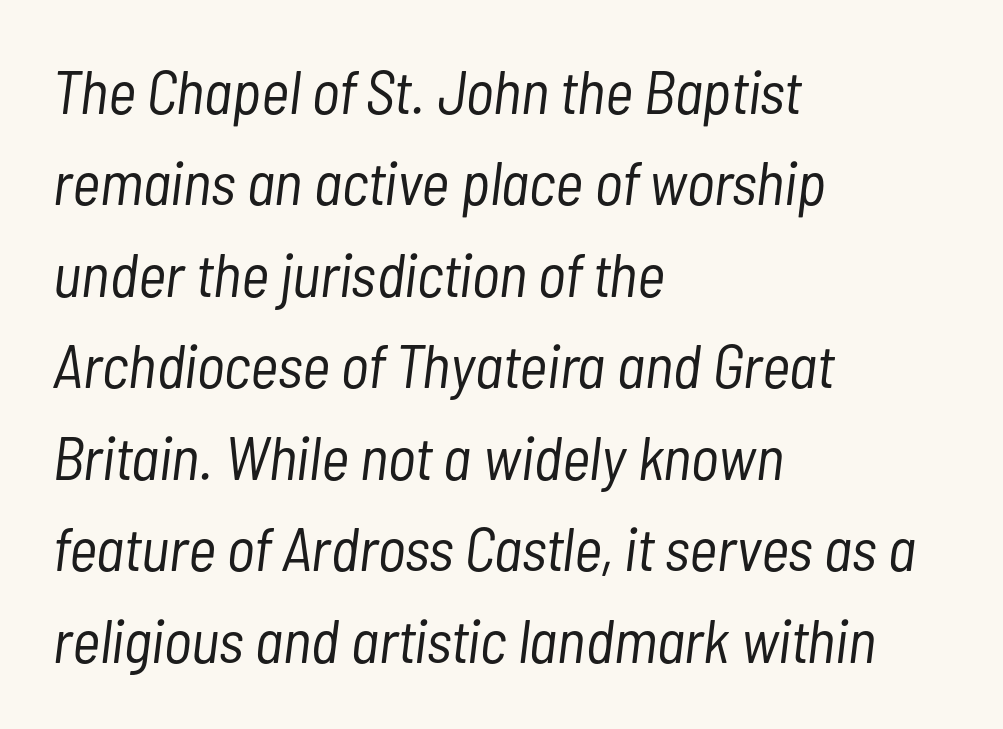
These glyphs show unthickened strokes, regular width or finer. Students, note that the glyphs here touch the page at normal intervals. The specimen omits any rule beneath the text block's lines. The space between consecutive lines is moderate.
